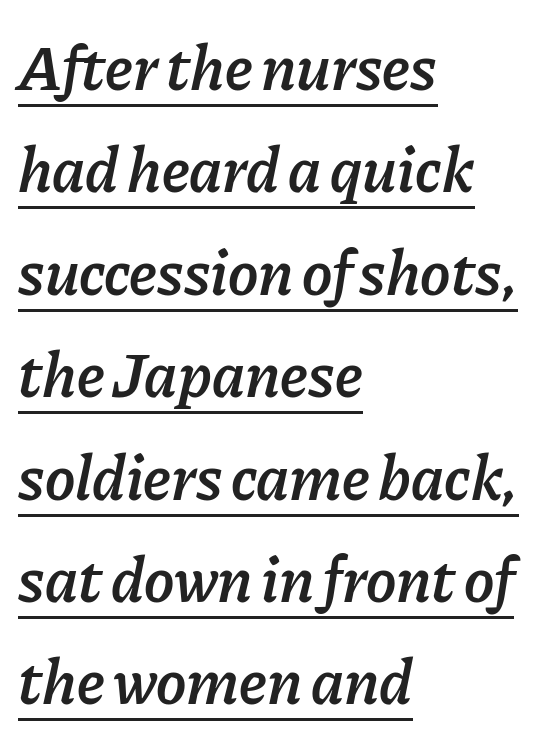
The text block is weighted toward the left margin, trailing off unevenly rightward. The passage shown is underscored from start to finish. Does the weight exceed regular? Yes, but only to semibold. There's an unmistakable incline to the writing here. The passage shown is typed in a proportional face where columns would drift.
